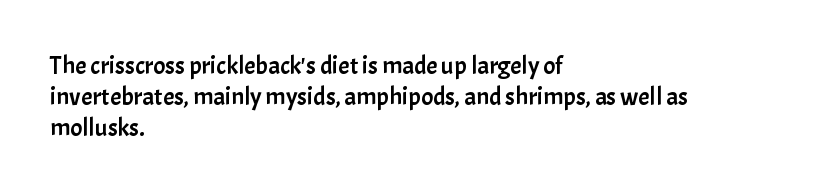
If you drew a line through each stem, it would be perfectly vertical. Leading: standard. The setting favours the left margin, as ordinary paragraphs usually do. Nobody touched the tracking dial on this one. Lines of text with bare space underneath.
